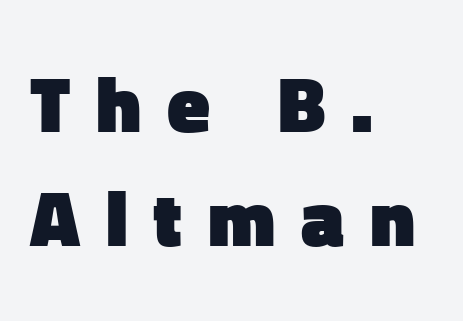
{"serif": "no", "italic": "no", "bold": "yes", "weight": "heavy", "width": "normal", "stroke_contrast": "low", "x_height": "medium", "monospaced": "no", "underline": "no", "align": "left", "line_spacing": "normal", "line_spacing_ratio": 1.46, "letter_spacing": "wide", "letter_spacing_em": 0.33, "glyph_px": 78}
